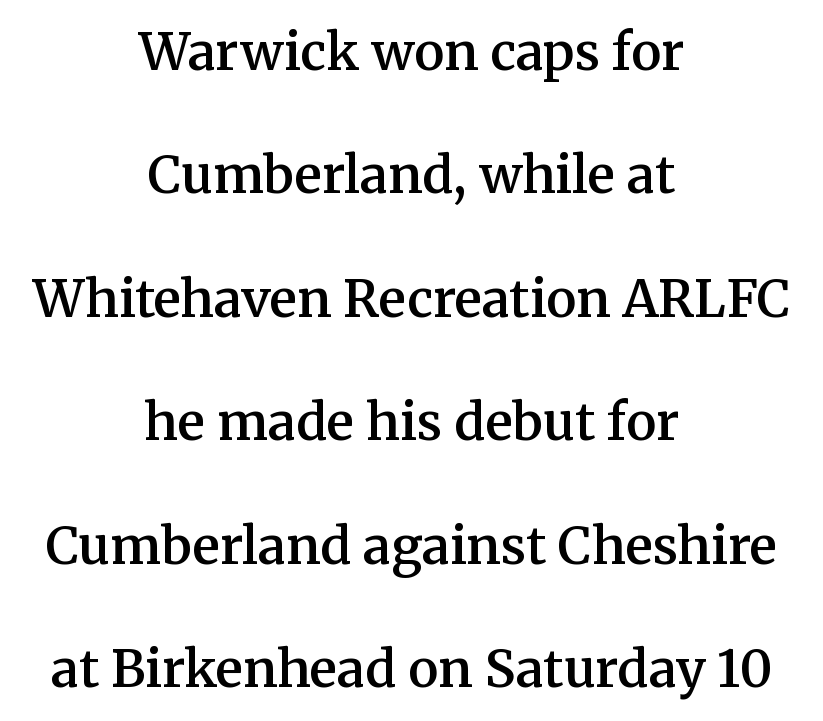
Spacing verdict: proportional, widths tailored to each character. Check the space under the baseline: it is left empty. Upright lettering throughout. Tracking value appears to be zero — textbook default spacing. Heft: intermediate — a semibold.
